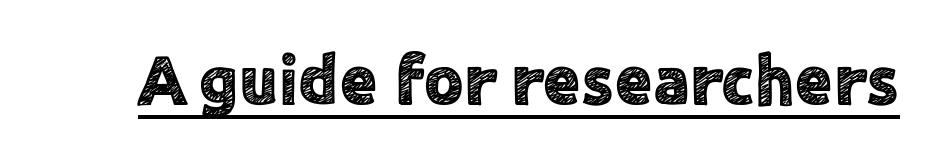
{"serif": "no", "italic": "no", "width": "normal", "x_height": "medium", "monospaced": "no", "underline": "yes", "letter_spacing": "normal", "letter_spacing_em": 0.0, "glyph_px": 69}
